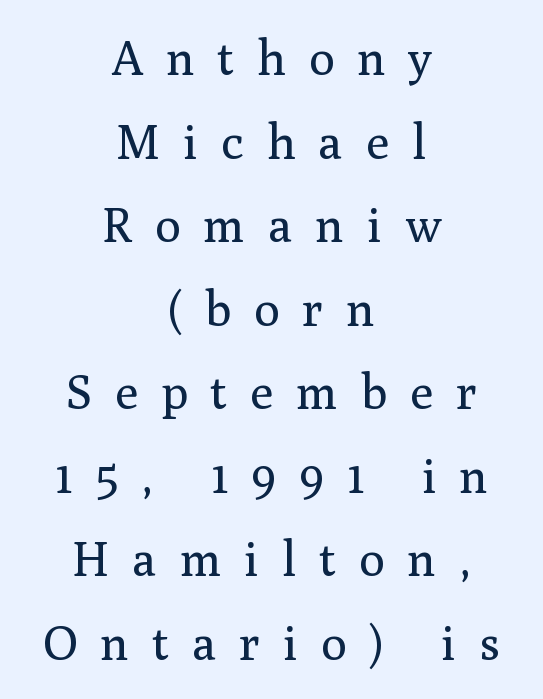
Q: Is the text bold? A: No.
Q: Is the text italic (slanted)? A: No, it is upright.
Q: Is the typeface a serif or a sans-serif typeface? A: Serif.
Q: Is the text underlined? A: No.
Q: How is the paragraph aligned? A: Centered.
Q: Is the spacing between letters normal or unusually wide? A: Unusually wide.
Q: Width (condensed, normal, or wide)? A: Normal.
Q: Stroke contrast? A: Medium.
Q: x-height? A: Medium.
Q: Monospaced? A: No.
